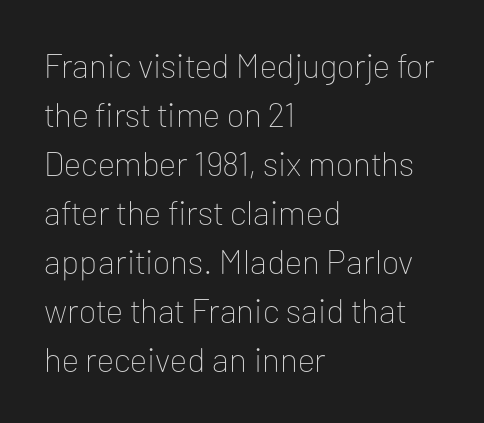
No chunkiness to these letters — they're not bold. Where is the straight margin? On the left. Glyph-to-glyph distance matches everyday printed text. The letters carry no serifs — their stems end cleanly without finishing strokes.
